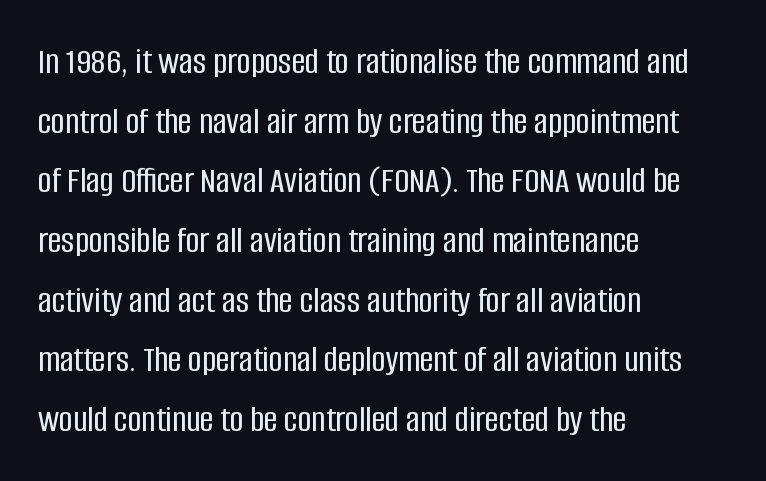
Is this a sans? Yes — the strokes have no serifs. Descenders hang freely into open space. Proportional: the letters do not fall into vertical columns. Rendered with straight, roman letterforms. Does the leading feel generous? No, just average. Line starts are locked; line ends wander.
